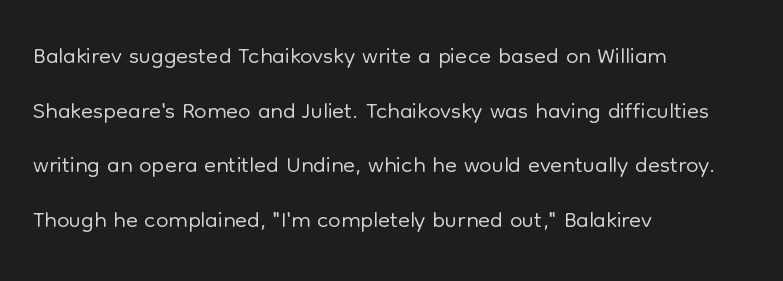
{"serif": "no", "italic": "no", "bold": "no", "weight": "light", "width": "normal", "stroke_contrast": "low", "x_height": "medium", "monospaced": "no", "underline": "no", "align": "left", "line_spacing": "normal", "line_spacing_ratio": 1.56, "letter_spacing": "normal", "letter_spacing_em": 0.0, "glyph_px": 35}
